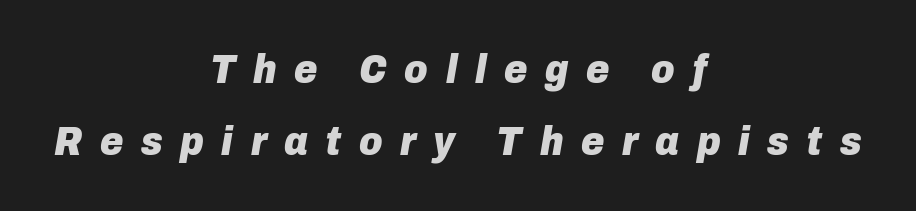
{"italic": "yes", "lean": "right", "slant_degrees": 10, "bold": "yes", "weight": "heavy", "width": "normal", "stroke_contrast": "low", "x_height": "medium", "monospaced": "no", "underline": "no", "align": "center", "line_spacing_ratio": 1.8, "letter_spacing": "wide", "letter_spacing_em": 0.44, "glyph_px": 40}
